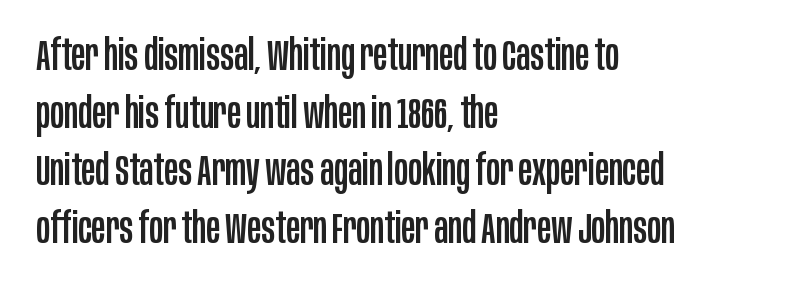
Q: Is the text italic (slanted)? A: No, it is upright.
Q: Is the typeface a serif or a sans-serif typeface? A: Sans-serif.
Q: Is the text underlined? A: No.
Q: How is the paragraph aligned? A: Left-aligned.
Q: Is the spacing between letters normal or unusually wide? A: Normal.
Q: Is the spacing between lines tight, normal or loose? A: Normal.
Q: Width (condensed, normal, or wide)? A: Condensed.
Q: Stroke contrast? A: Low.
Q: x-height? A: Large.
Q: Monospaced? A: No.
